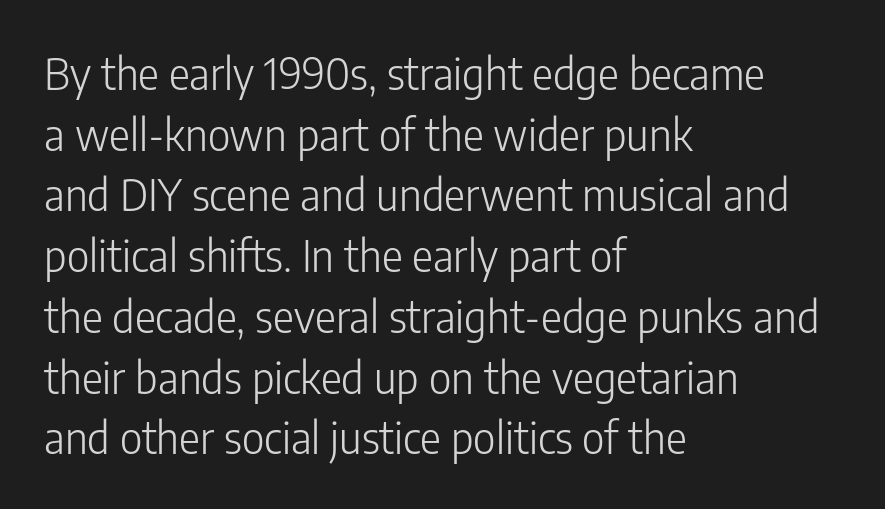
{"serif": "no", "italic": "no", "bold": "no", "weight": "light", "width": "condensed", "stroke_contrast": "low", "x_height": "medium", "monospaced": "no", "underline": "no", "align": "left", "line_spacing": "normal", "line_spacing_ratio": 1.38, "letter_spacing": "normal", "letter_spacing_em": 0.0, "glyph_px": 44}
